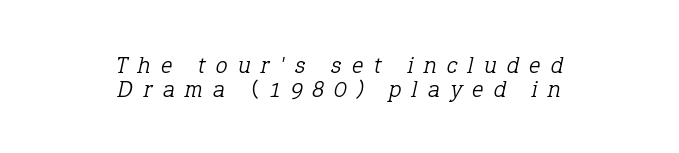
{"italic": "yes", "lean": "right", "slant_degrees": 12, "bold": "no", "underline": "no", "align": "center", "line_spacing": "tight", "line_spacing_ratio": 1.0, "letter_spacing": "wide", "letter_spacing_em": 0.44, "glyph_px": 24}
